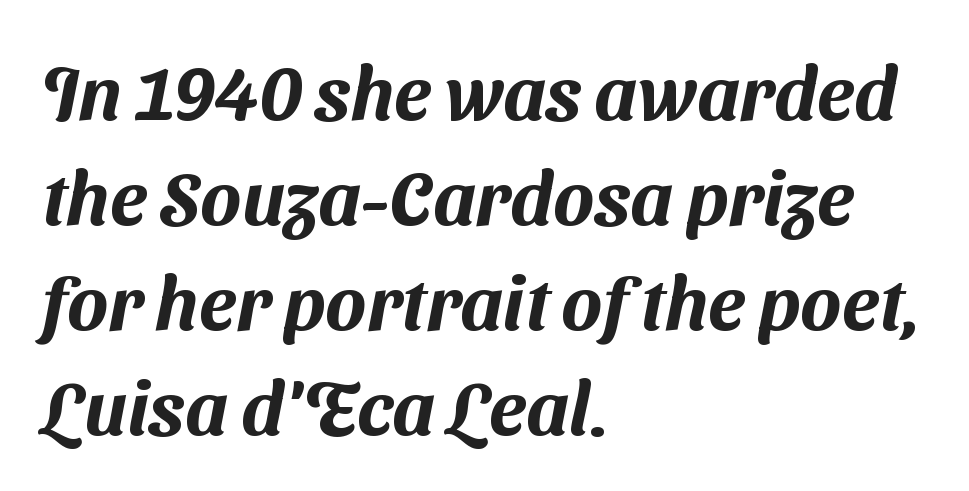
The image shows 76 px sans-serif type; set left-aligned, normal line spacing (1.38x), normal letter spacing, not underlined; medium stroke contrast and a medium x-height.
